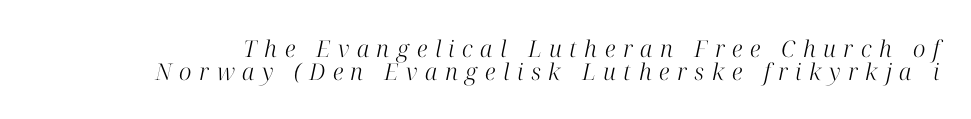
{"italic": "yes", "lean": "right", "slant_degrees": 12, "bold": "no", "underline": "no", "line_spacing": "tight", "line_spacing_ratio": 0.98, "letter_spacing": "wide", "letter_spacing_em": 0.33, "glyph_px": 23}
